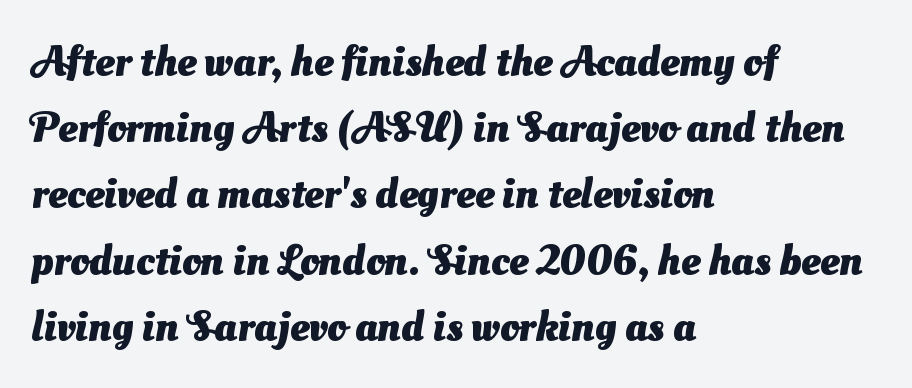
I'd describe the lettering as bold — thick and assertive. The setting favours the left margin, as ordinary paragraphs usually do. Each letter's strokes conclude bluntly, with no projecting serifs. Beneath every word, the page is bare. This sample has the flowing, uneven cadence of proportional lettering. The face used here is rendered with its standard letterfit.
